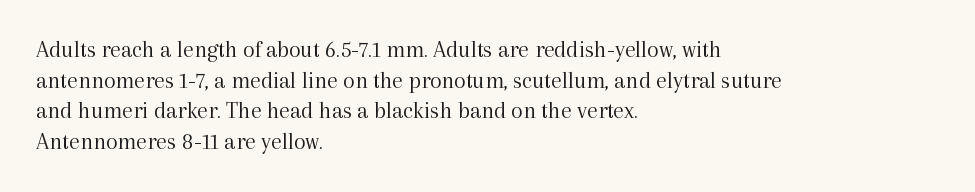
Is the type heavy? It reads as light-to-regular instead. Leftover space on each line is placed entirely after the last word. Characters follow at the spacing the type designer built in. The passage shown stacks its lines at a standard gap.
